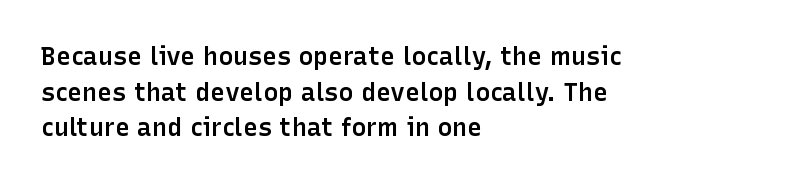
Q: Is the text bold? A: Semi-bold.
Q: Is the text italic (slanted)? A: No, it is upright.
Q: Is the text underlined? A: No.
Q: How is the paragraph aligned? A: Left-aligned.
Q: Is the spacing between letters normal or unusually wide? A: Normal.
Q: Is the spacing between lines tight, normal or loose? A: Normal.
